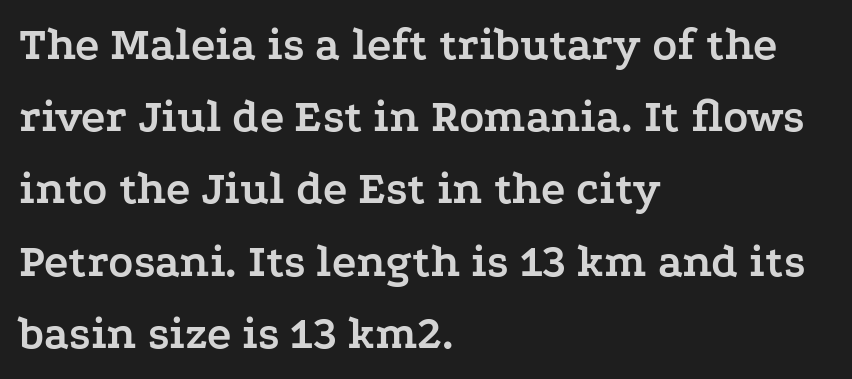
Q: Is the text bold? A: Yes.
Q: Is the text italic (slanted)? A: No, it is upright.
Q: Is the typeface a serif or a sans-serif typeface? A: Serif.
Q: Is the text underlined? A: No.
Q: How is the paragraph aligned? A: Left-aligned.
Q: Is the spacing between letters normal or unusually wide? A: Normal.
Q: Is the spacing between lines tight, normal or loose? A: Normal.
Q: Width (condensed, normal, or wide)? A: Wide.
Q: Stroke contrast? A: Low.
Q: x-height? A: Medium.
Q: Monospaced? A: No.
